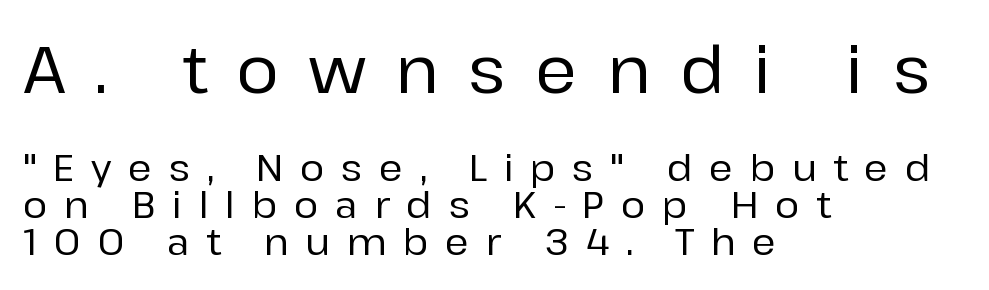
Is there any slant? The stems are plumb. Which of the two is more prominent by size? The first, at the top. Casual observation: everything's shoved over to the left. The foot of each line stays bare and open. Very little white space separates one row of letters from the next.
